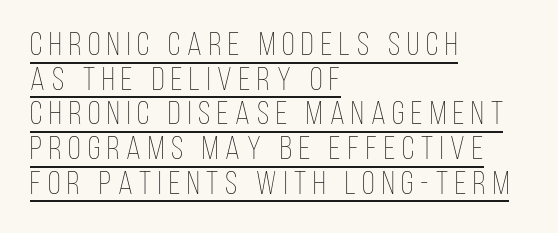
{"italic": "no", "bold": "no", "weight": "thin", "width": "condensed", "stroke_contrast": "low", "x_height": "large", "monospaced": "no", "underline": "yes", "align": "left", "line_spacing": "tight", "line_spacing_ratio": 1.05, "letter_spacing": "wide", "letter_spacing_em": 0.21, "glyph_px": 33}
